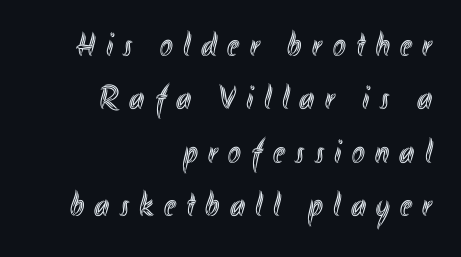
Q: Is the text italic (slanted)? A: Yes.
Q: Is the text underlined? A: No.
Q: How is the paragraph aligned? A: Right-aligned.
Q: Is the spacing between letters normal or unusually wide? A: Unusually wide.
Q: Is the spacing between lines tight, normal or loose? A: Normal.
Q: Width (condensed, normal, or wide)? A: Condensed.
Q: x-height? A: Small.
Q: Monospaced? A: No.
